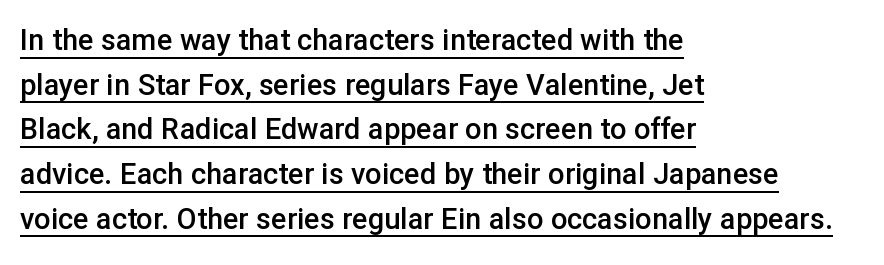
How heavy is the stroke? Medium-heavy — a semibold, shy of bold. The type sits square on the baseline with zero lean. Regarding leading, the lines here are spaced in the standard way. Proportional: the letters do not fall into vertical columns. Examine the stroke ends and you'll find no serifs.
